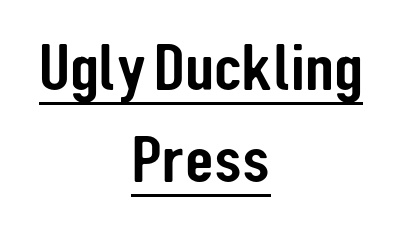
The image shows 66 px condensed sans-serif type, upright; set centered, normal line spacing (1.39x), normal letter spacing, underlined; low stroke contrast and a medium x-height.
